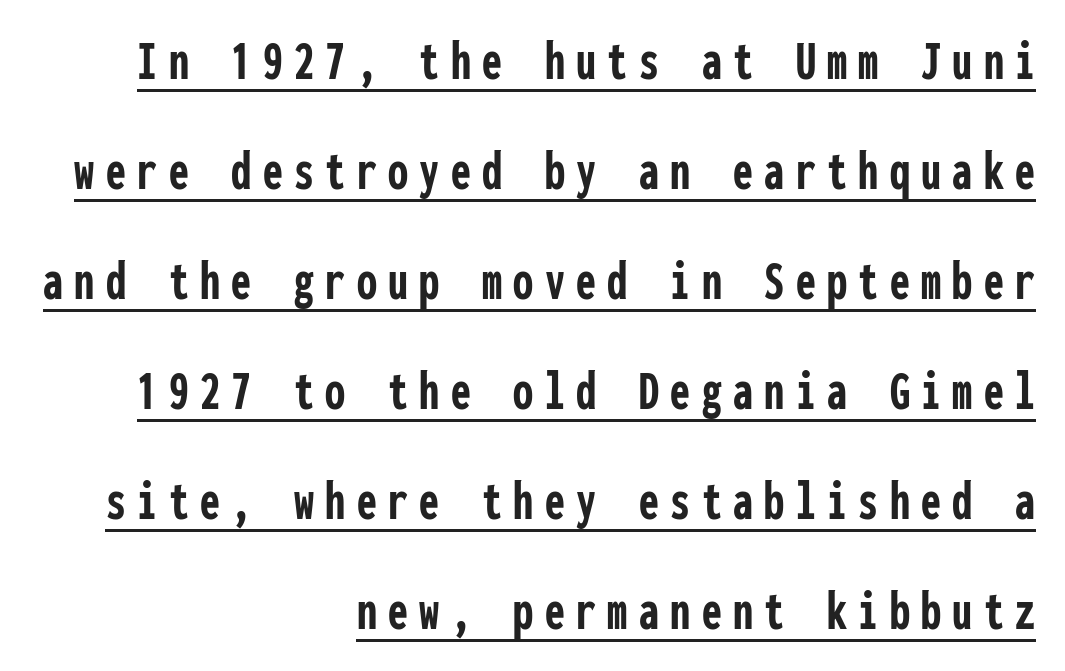
A typesetter would call this monospace, since all characters share one set width. Reading down the column, the eye jumps a long way to each next line. Every word sits above its own underline. A flush-right, rag-left setting is used for this passage. Weight check: bold — yes, fully. Does the lettering tilt? It doesn't — this is upright.
